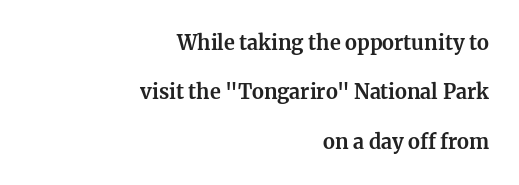
Characters remain perfectly vertical along every line. Reading down the column, the eye jumps a long way to each next line. Casual observation: everything's shoved over to the right. Typesetter's note: full bold, strokes at maximum text heaviness.
